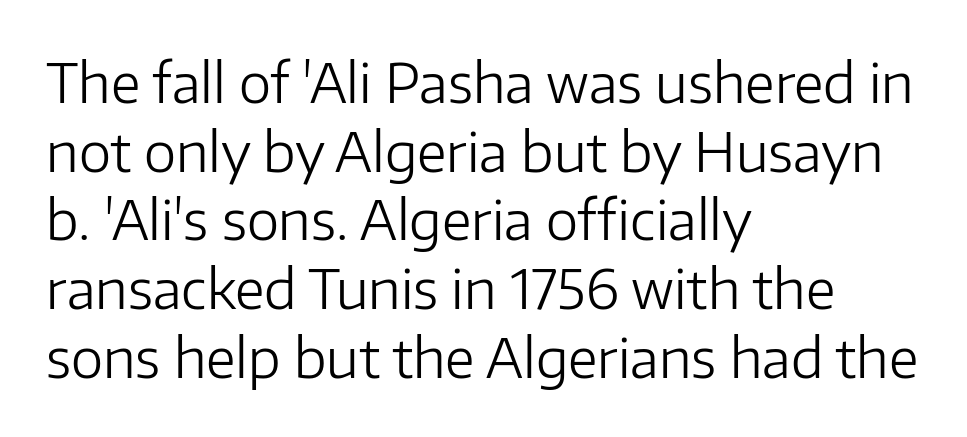
Inter-character spacing is left at the font's built-in metrics. The characters display no serif detailing; their extremities are plain. Where is the straight margin? On the left. If you drew a line through each stem, it would be perfectly vertical. This rendering features lettering with no underline. Is this a fixed-width face? No — the glyphs have proportional, varying widths.
